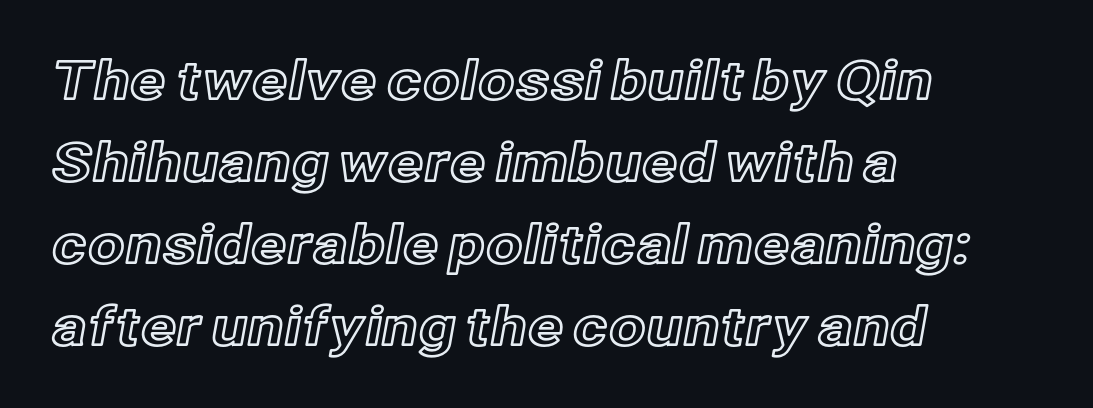
Casual observation: everything's shoved over to the left. Vertical spacing — default. Honestly, there is no underline to notice here at all.
